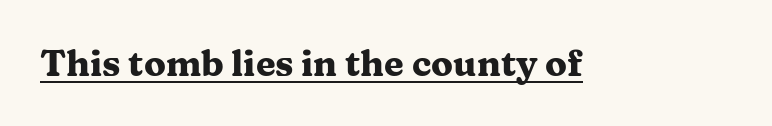
Q: Is the text bold? A: Yes.
Q: Is the text italic (slanted)? A: No, it is upright.
Q: Is the typeface a serif or a sans-serif typeface? A: Serif.
Q: Is the text underlined? A: Yes.
Q: Is the spacing between letters normal or unusually wide? A: Normal.
Q: Width (condensed, normal, or wide)? A: Wide.
Q: Stroke contrast? A: Medium.
Q: x-height? A: Medium.
Q: Monospaced? A: No.
